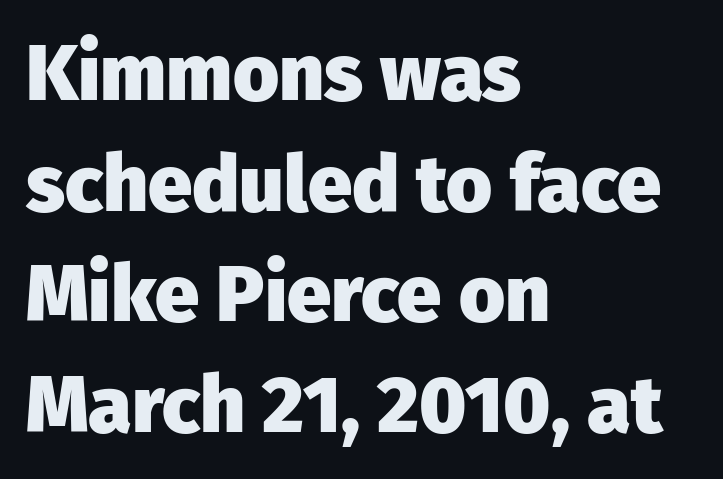
{"serif": "no", "italic": "no", "bold": "yes", "weight": "heavy", "width": "normal", "stroke_contrast": "low", "x_height": "medium", "monospaced": "no", "underline": "no", "align": "left", "line_spacing": "normal", "line_spacing_ratio": 1.4, "letter_spacing": "normal", "letter_spacing_em": 0.0, "glyph_px": 79}
